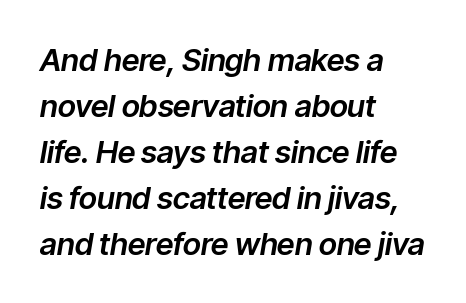
Compared with ordinary roman type, these characters are visibly tilted. Here the glyphs are tracked normally, forming tight word shapes. The letters advance in unequal steps, a hallmark of proportional type. The foot of each line stays bare and open. Baseline-to-baseline distance is the conventional proportion of letter height.
